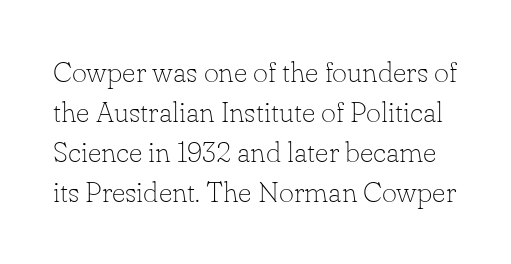
Q: Is the text bold? A: No.
Q: Is the text italic (slanted)? A: No, it is upright.
Q: Is the typeface a serif or a sans-serif typeface? A: Serif.
Q: Is the text underlined? A: No.
Q: Is the spacing between letters normal or unusually wide? A: Normal.
Q: Is the spacing between lines tight, normal or loose? A: Normal.
Q: Width (condensed, normal, or wide)? A: Normal.
Q: Stroke contrast? A: Low.
Q: x-height? A: Small.
Q: Monospaced? A: No.
